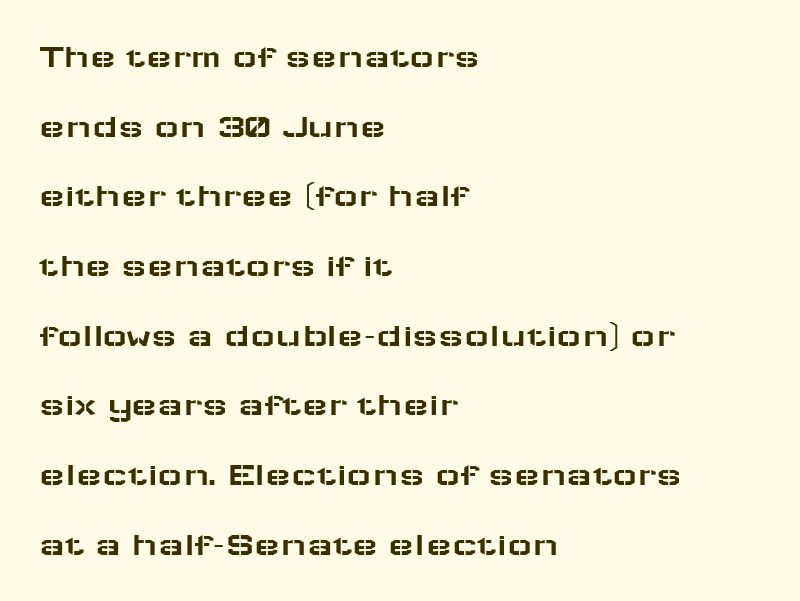
Line beginnings align vertically; line endings do not. The face used here is a sans, in the tradition of grotesques and geometrics. Loosely led — the rows are spread out. Check under the words: just untouched page.
